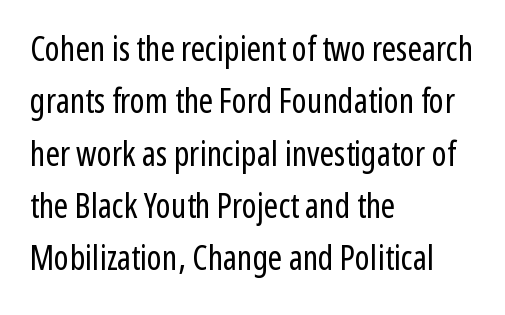
Q: Is the text bold? A: No.
Q: Is the text italic (slanted)? A: No, it is upright.
Q: Is the typeface a serif or a sans-serif typeface? A: Sans-serif.
Q: Is the text underlined? A: No.
Q: How is the paragraph aligned? A: Left-aligned.
Q: Is the spacing between letters normal or unusually wide? A: Normal.
Q: Is the spacing between lines tight, normal or loose? A: Normal.
Q: Width (condensed, normal, or wide)? A: Condensed.
Q: Stroke contrast? A: Low.
Q: x-height? A: Medium.
Q: Monospaced? A: No.
